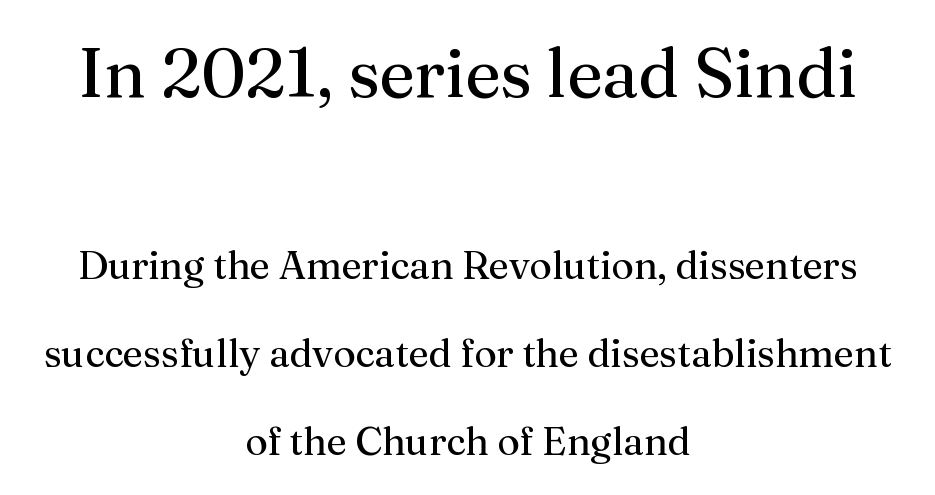
Q: Is the text bold? A: No.
Q: Is the text italic (slanted)? A: No, it is upright.
Q: Is the typeface a serif or a sans-serif typeface? A: Serif.
Q: Is the text underlined? A: No.
Q: How is the paragraph aligned? A: Centered.
Q: Is the spacing between letters normal or unusually wide? A: Normal.
Q: Is the spacing between lines tight, normal or loose? A: Loose.
Q: Which block of text is set in a larger size, the first (top) or the second (bottom)? A: The first (top) one.
Q: Width (condensed, normal, or wide)? A: Normal.
Q: Stroke contrast? A: Medium.
Q: x-height? A: Medium.
Q: Monospaced? A: No.
